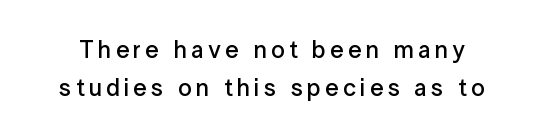
Q: Is the text bold? A: Semi-bold.
Q: Is the text italic (slanted)? A: No, it is upright.
Q: Is the text underlined? A: No.
Q: Is the spacing between lines tight, normal or loose? A: Normal.
